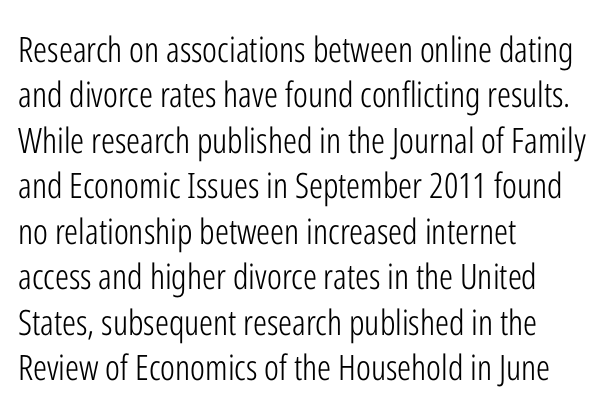
These lines are rendered in a variable-pitch font. Posture: vertical. The rag falls on the right side of this text block. The face looks like a standard text weight, possibly lighter.
